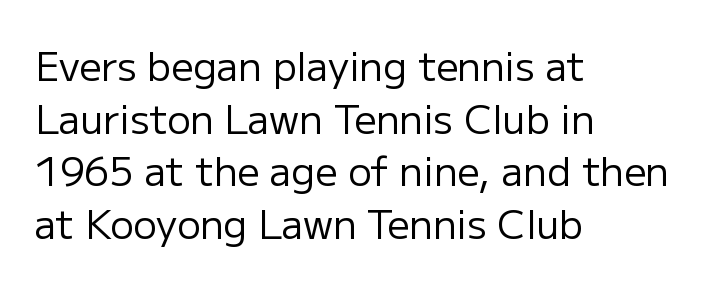
The image shows 39 px regular-weight sans-serif type, upright; set left-aligned, normal line spacing (1.35x), normal letter spacing, not underlined; low stroke contrast and a medium x-height.
